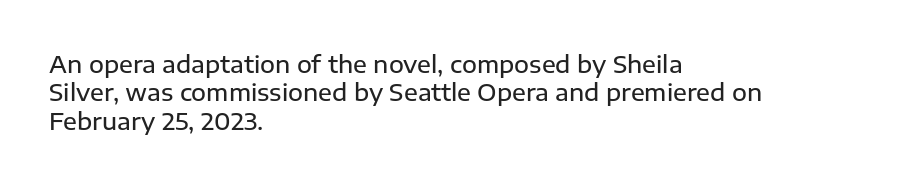
Is the letter spacing exaggerated? No — it looks like the ordinary default. Do the letters lean? They stand straight. Is the type bold? Partly — it's a semibold, heavier than regular but not fully bold. Lines of text with bare space underneath. The text block is weighted toward the left margin, trailing off unevenly rightward.
